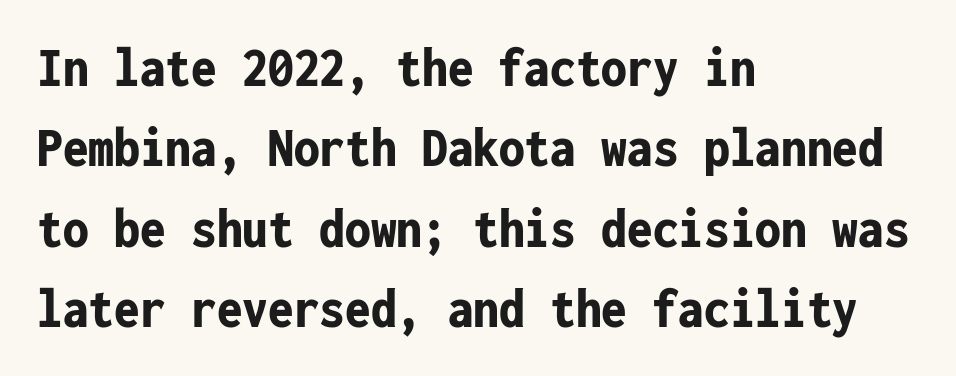
The image shows 57 px bold, condensed sans-serif type, upright, monospaced; set left-aligned, normal line spacing (1.41x), normal letter spacing, not underlined; low stroke contrast and a medium x-height.
